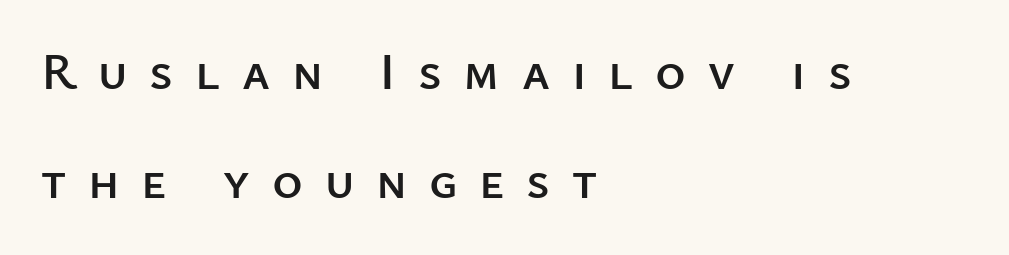
Q: Is the text italic (slanted)? A: No, it is upright.
Q: Is the typeface a serif or a sans-serif typeface? A: Sans-serif.
Q: Is the text underlined? A: No.
Q: How is the paragraph aligned? A: Left-aligned.
Q: Is the spacing between letters normal or unusually wide? A: Unusually wide.
Q: Is the spacing between lines tight, normal or loose? A: Loose.
Q: Width (condensed, normal, or wide)? A: Normal.
Q: Stroke contrast? A: Low.
Q: x-height? A: Medium.
Q: Monospaced? A: No.
